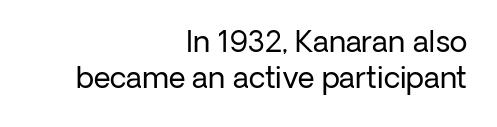
Q: Is the text bold? A: No.
Q: Is the text italic (slanted)? A: No, it is upright.
Q: Is the typeface a serif or a sans-serif typeface? A: Sans-serif.
Q: Is the text underlined? A: No.
Q: How is the paragraph aligned? A: Right-aligned.
Q: Is the spacing between letters normal or unusually wide? A: Normal.
Q: Is the spacing between lines tight, normal or loose? A: Normal.
Q: Width (condensed, normal, or wide)? A: Normal.
Q: Stroke contrast? A: Low.
Q: x-height? A: Medium.
Q: Monospaced? A: No.
